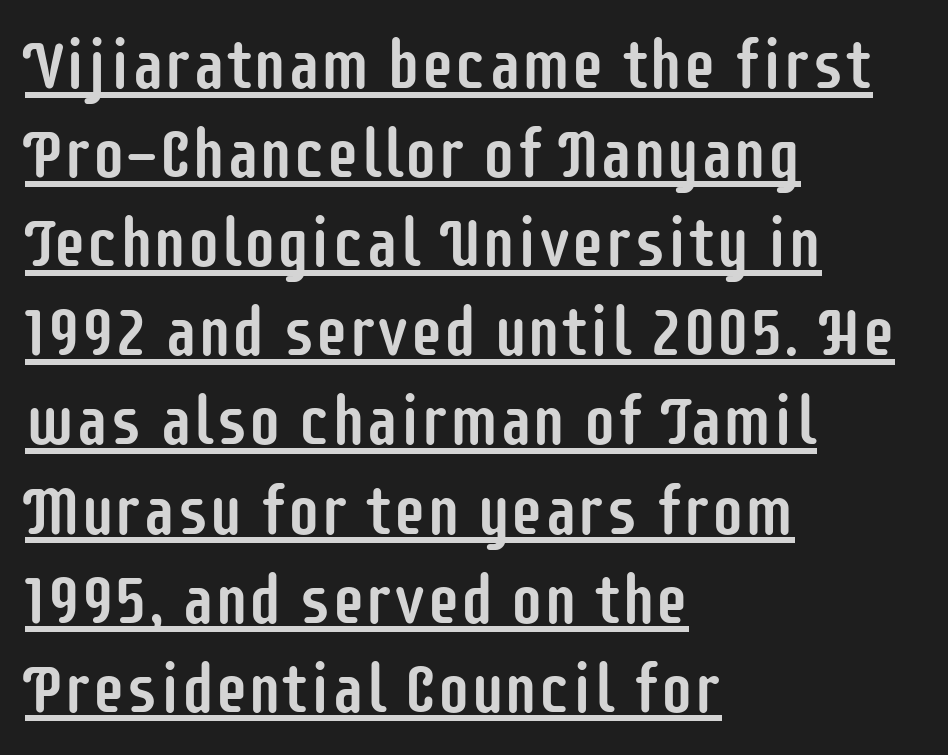
{"serif": "no", "italic": "no", "width": "condensed", "stroke_contrast": "low", "x_height": "large", "monospaced": "no", "underline": "yes", "align": "left", "line_spacing": "normal", "line_spacing_ratio": 1.33, "letter_spacing": "normal", "letter_spacing_em": 0.0, "glyph_px": 67}
